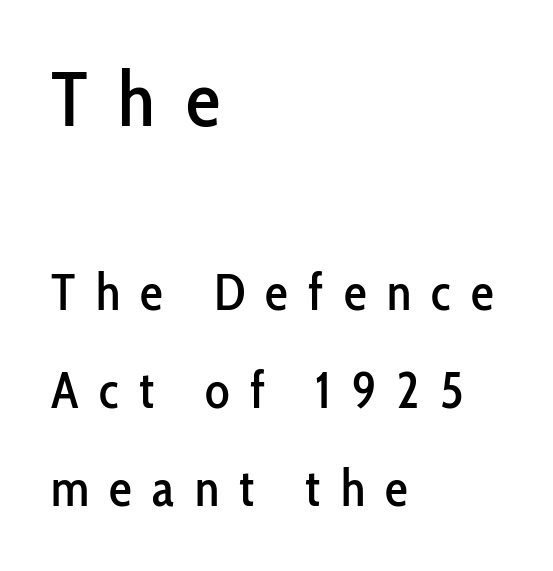
Students, note that the glyphs here are deliberately spaced far apart. Is this a sans? Yes — the strokes have no serifs. Spacing verdict: proportional, widths tailored to each character. Just letters on the line, the space beneath them empty. Alignment: flush left.
